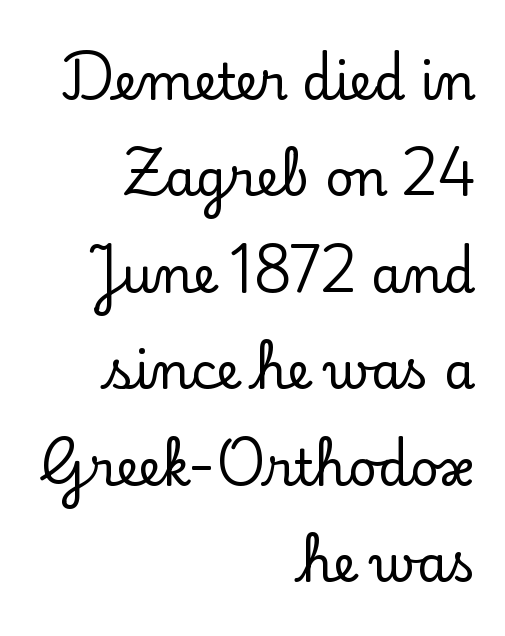
{"serif": "yes", "italic": "no", "width": "normal", "stroke_contrast": "low", "x_height": "small", "monospaced": "no", "underline": "no", "align": "right", "line_spacing": "loose", "line_spacing_ratio": 1.93, "letter_spacing": "normal", "letter_spacing_em": 0.0, "glyph_px": 50}
